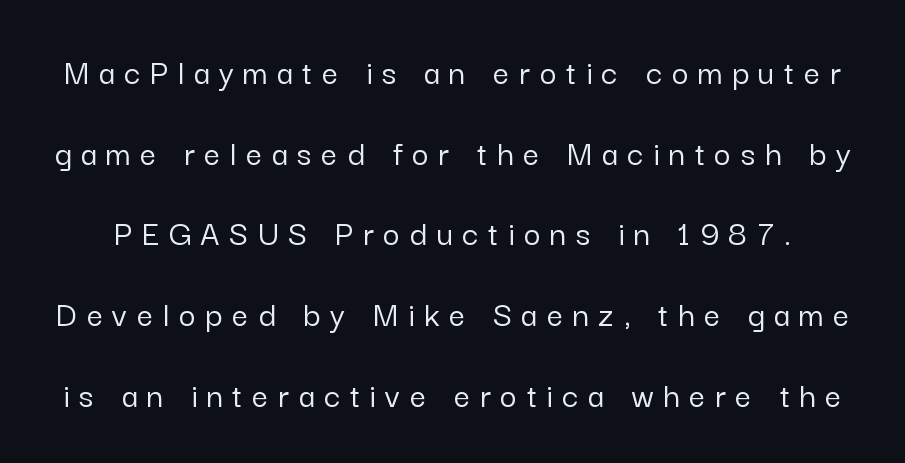
How are the letters spaced? Widely, with obvious added tracking. Does the type have serifs? No, each stem ends abruptly. Descenders hang freely into open space. Varying glyph widths throughout — classic text-font behaviour.
